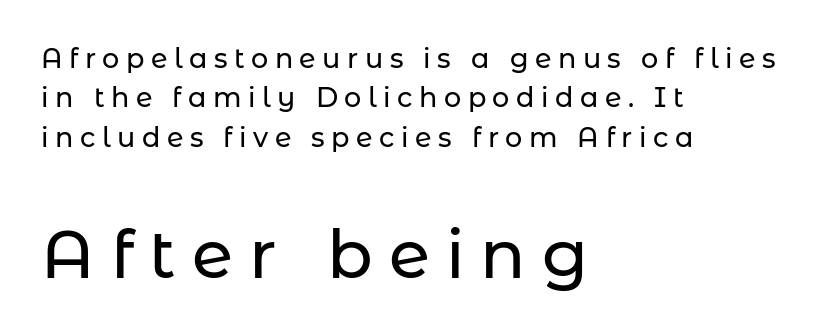
Q: Is the text italic (slanted)? A: No, it is upright.
Q: Is the typeface a serif or a sans-serif typeface? A: Sans-serif.
Q: Is the text underlined? A: No.
Q: How is the paragraph aligned? A: Left-aligned.
Q: Is the spacing between letters normal or unusually wide? A: Unusually wide.
Q: Is the spacing between lines tight, normal or loose? A: Normal.
Q: Which block of text is set in a larger size, the first (top) or the second (bottom)? A: The second (bottom) one.
Q: Width (condensed, normal, or wide)? A: Normal.
Q: Stroke contrast? A: Low.
Q: x-height? A: Medium.
Q: Monospaced? A: No.
